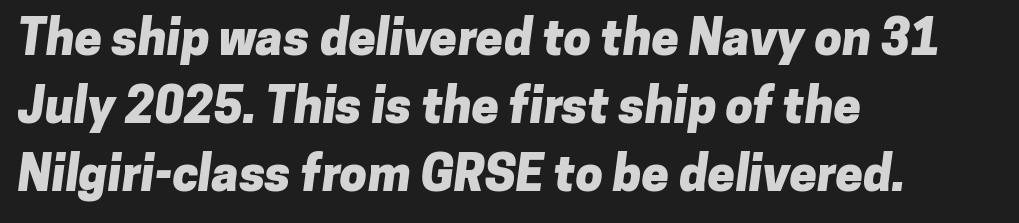
This sample has the flowing, uneven cadence of proportional lettering. Check under the words: just untouched page. The type family on display is of the sans-serif kind. Compared with a centered layout, this one pins lines to the left instead. Students, observe: this is what conventionally led text looks like. Is the letter spacing exaggerated? No — it looks like the ordinary default.
